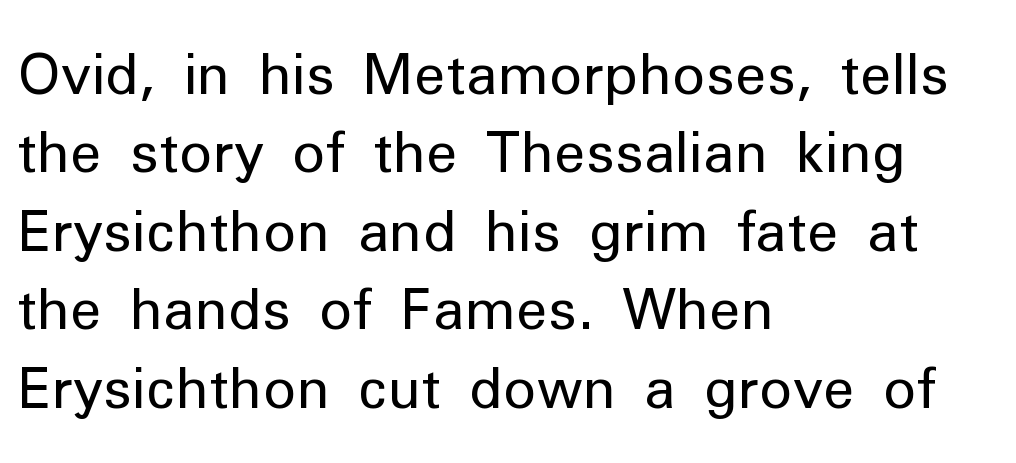
Q: Is the text bold? A: No.
Q: Is the text italic (slanted)? A: No, it is upright.
Q: Is the typeface a serif or a sans-serif typeface? A: Sans-serif.
Q: Is the text underlined? A: No.
Q: How is the paragraph aligned? A: Left-aligned.
Q: Is the spacing between letters normal or unusually wide? A: Normal.
Q: Is the spacing between lines tight, normal or loose? A: Normal.
Q: Width (condensed, normal, or wide)? A: Normal.
Q: Stroke contrast? A: Low.
Q: x-height? A: Medium.
Q: Monospaced? A: No.
